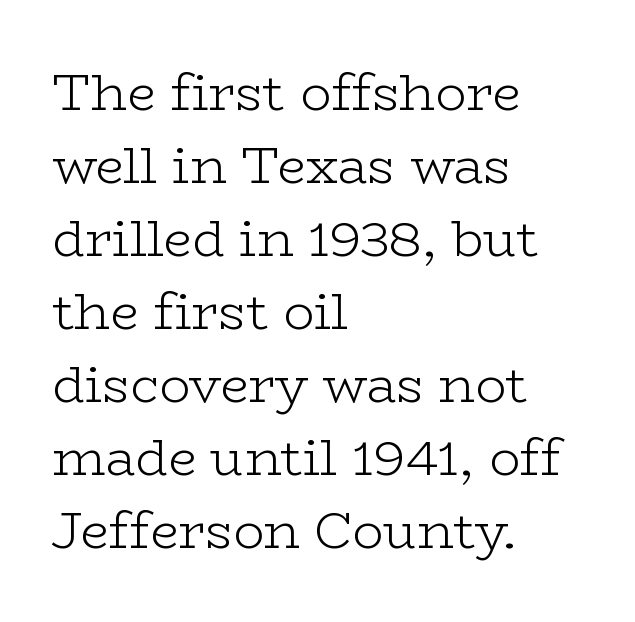
{"serif": "yes", "italic": "no", "bold": "no", "weight": "light", "width": "wide", "stroke_contrast": "low", "x_height": "medium", "monospaced": "no", "underline": "no", "align": "left", "line_spacing": "normal", "line_spacing_ratio": 1.43, "letter_spacing": "normal", "letter_spacing_em": 0.0, "glyph_px": 51}
